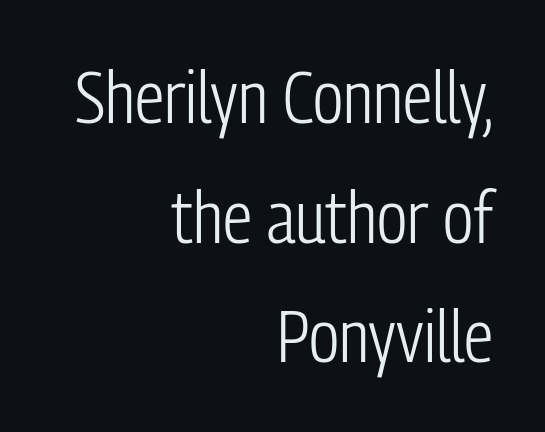
Nobody drew a line under any word here. The typesetting does not lean heavy: it is not bold. Tracking value appears to be zero — textbook default spacing. The designer left line spacing at the default. Do the letters lean? They stand straight. These lines are rendered in a variable-pitch font.
